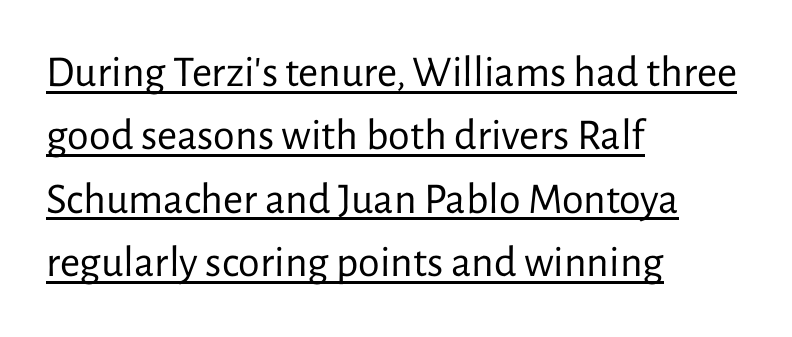
The image shows 44 px regular-weight sans-serif type, upright; set left-aligned, normal line spacing (1.44x), normal letter spacing, underlined; low stroke contrast and a medium x-height.
